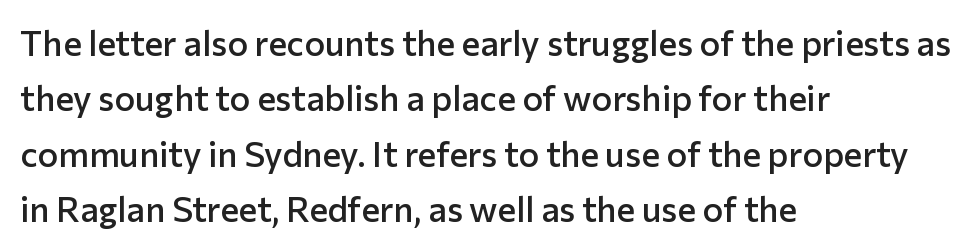
Q: Is the text bold? A: Semi-bold.
Q: Is the text italic (slanted)? A: No, it is upright.
Q: Is the typeface a serif or a sans-serif typeface? A: Sans-serif.
Q: Is the text underlined? A: No.
Q: How is the paragraph aligned? A: Left-aligned.
Q: Is the spacing between letters normal or unusually wide? A: Normal.
Q: Is the spacing between lines tight, normal or loose? A: Normal.
Q: Width (condensed, normal, or wide)? A: Normal.
Q: Stroke contrast? A: Low.
Q: x-height? A: Medium.
Q: Monospaced? A: No.
